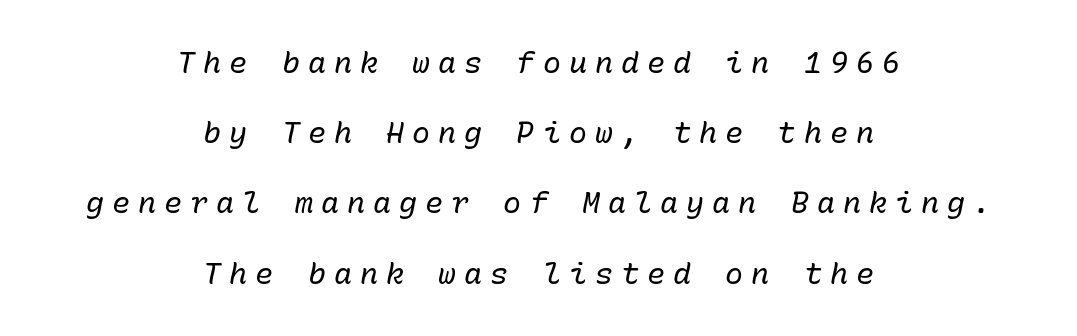
Q: Is the text bold? A: No.
Q: Is the text italic (slanted)? A: Yes, it leans right by about 10 degrees.
Q: Is the text underlined? A: No.
Q: How is the paragraph aligned? A: Centered.
Q: Is the spacing between letters normal or unusually wide? A: Unusually wide.
Q: Is the spacing between lines tight, normal or loose? A: Loose.
Q: Width (condensed, normal, or wide)? A: Normal.
Q: Stroke contrast? A: Low.
Q: x-height? A: Medium.
Q: Monospaced? A: Yes.
